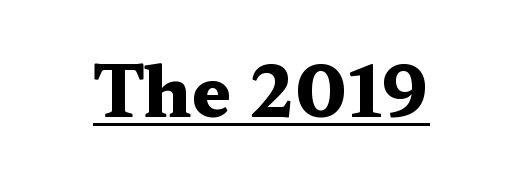
{"serif": "yes", "italic": "no", "bold": "yes", "weight": "heavy", "width": "wide", "stroke_contrast": "medium", "x_height": "medium", "monospaced": "no", "underline": "yes", "align": "center", "letter_spacing": "normal", "letter_spacing_em": 0.0, "glyph_px": 69}
